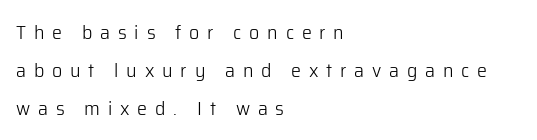
Q: Is the text bold? A: No.
Q: Is the text italic (slanted)? A: No, it is upright.
Q: Is the text underlined? A: No.
Q: How is the paragraph aligned? A: Left-aligned.
Q: Is the spacing between letters normal or unusually wide? A: Unusually wide.
